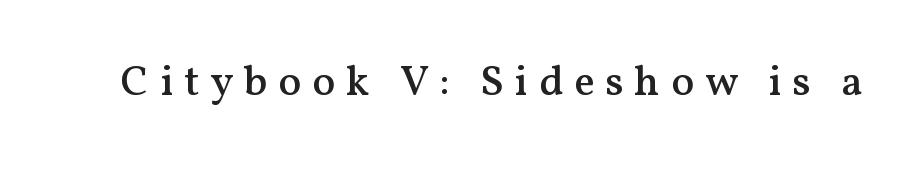
The image shows 42 px semibold serif type, upright; set unusually wide letter spacing (+0.26 em), not underlined; medium stroke contrast and a medium x-height.
